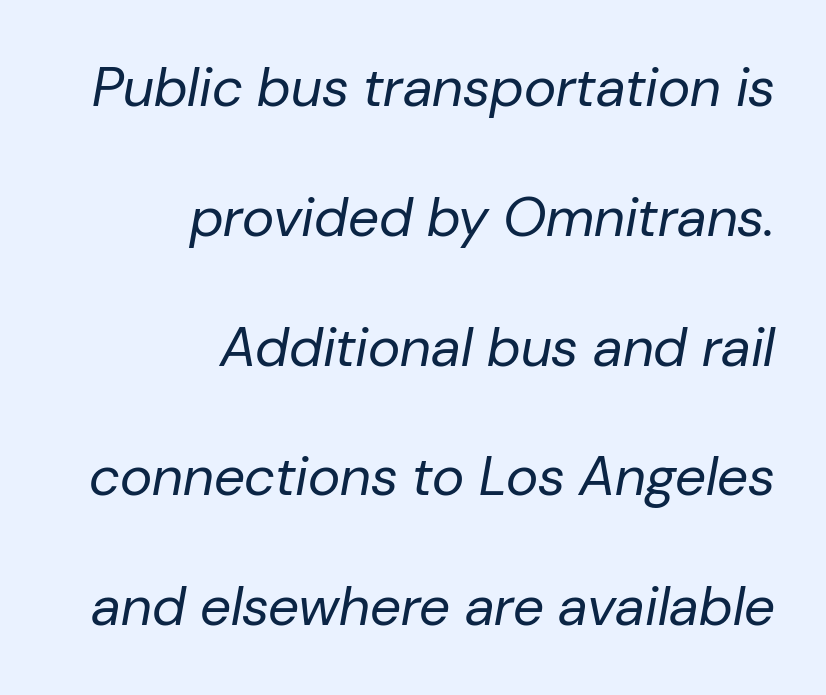
Q: Is the text bold? A: No.
Q: Is the text italic (slanted)? A: Yes, it leans right by about 10 degrees.
Q: Is the text underlined? A: No.
Q: How is the paragraph aligned? A: Right-aligned.
Q: Is the spacing between letters normal or unusually wide? A: Normal.
Q: Is the spacing between lines tight, normal or loose? A: Loose.
Q: Width (condensed, normal, or wide)? A: Normal.
Q: Stroke contrast? A: Low.
Q: x-height? A: Medium.
Q: Monospaced? A: No.
